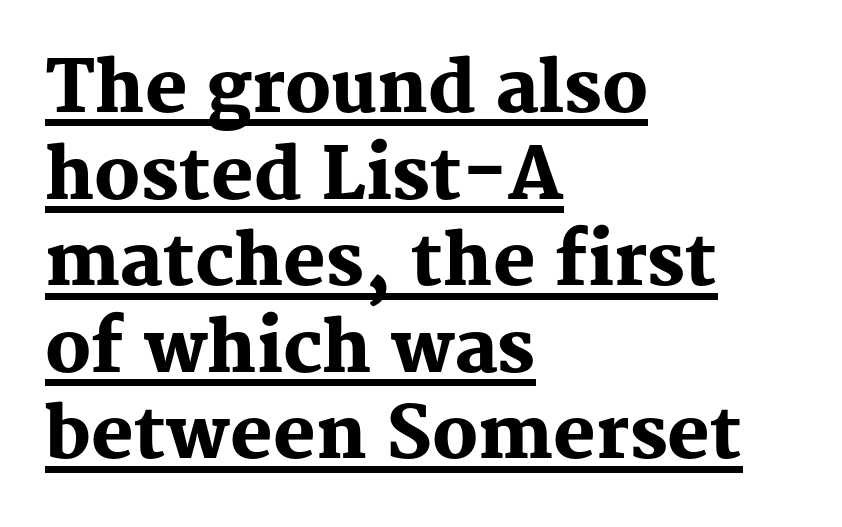
The image shows 71 px heavy serif type, upright; set left-aligned, line spacing 1.22x, normal letter spacing, underlined; medium stroke contrast and a medium x-height.
